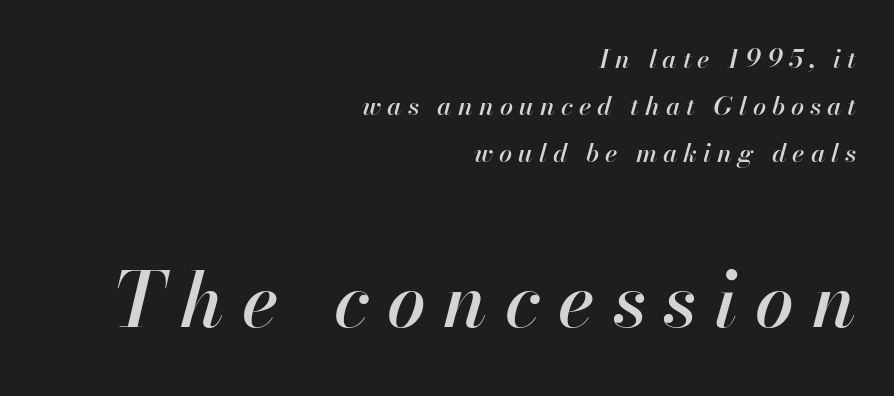
Short and long lines alike share a common ending point at right. When letters slant like this, we call the style italic. The passage shown is typed in a proportional face where columns would drift. Check the space under the baseline: it is left empty. The emphasis by scale lands on block number two, below.
